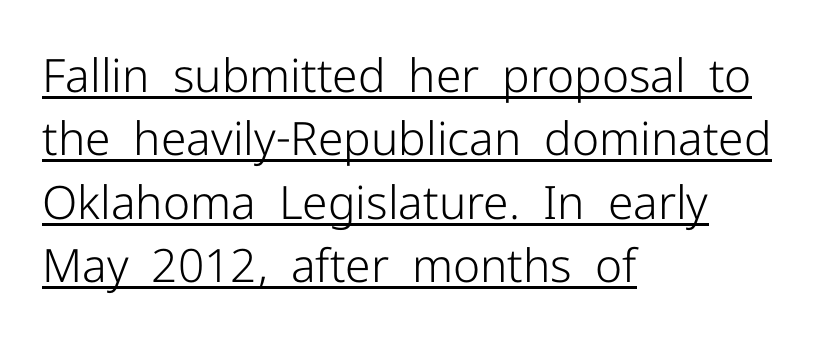
{"serif": "no", "italic": "no", "bold": "no", "weight": "light", "width": "normal", "stroke_contrast": "low", "x_height": "medium", "monospaced": "no", "underline": "yes", "align": "left", "line_spacing": "normal", "line_spacing_ratio": 1.38, "letter_spacing": "normal", "letter_spacing_em": 0.0, "glyph_px": 46}
